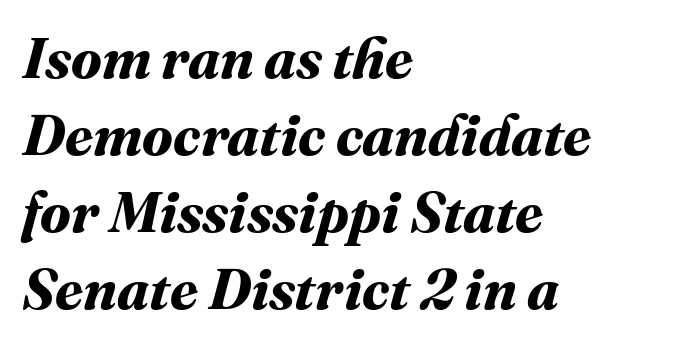
{"bold": "yes", "weight": "bold", "width": "normal", "stroke_contrast": "medium", "x_height": "medium", "monospaced": "no", "underline": "no", "align": "left", "line_spacing": "normal", "line_spacing_ratio": 1.35, "letter_spacing": "normal", "letter_spacing_em": 0.0, "glyph_px": 57}
